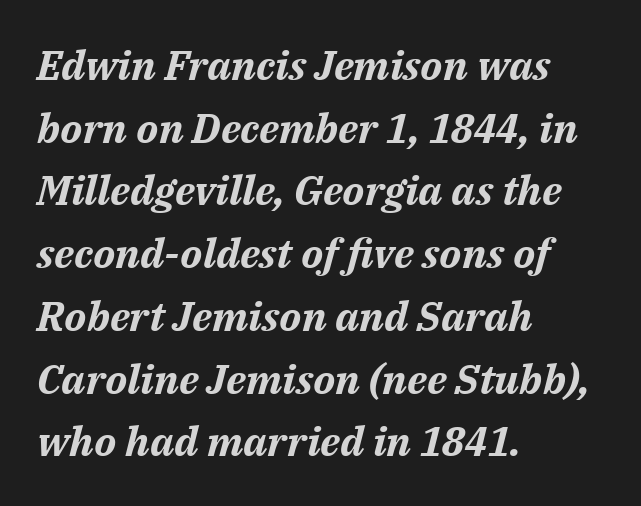
Varying glyph widths throughout — classic text-font behaviour. I'd describe the lettering as bold — thick and assertive. Words appear dense and cohesive because spacing is normal. These lines were composed using italics. The paragraph shown leans on its left margin. Interline gaps are of average width in this sample.
